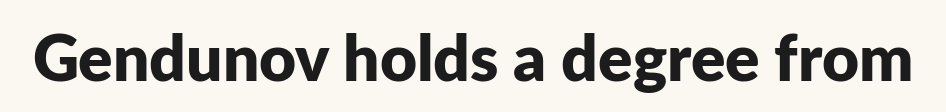
{"serif": "no", "italic": "no", "bold": "yes", "weight": "bold", "width": "normal", "stroke_contrast": "low", "x_height": "medium", "monospaced": "no", "underline": "no", "letter_spacing": "normal", "letter_spacing_em": 0.0, "glyph_px": 64}
